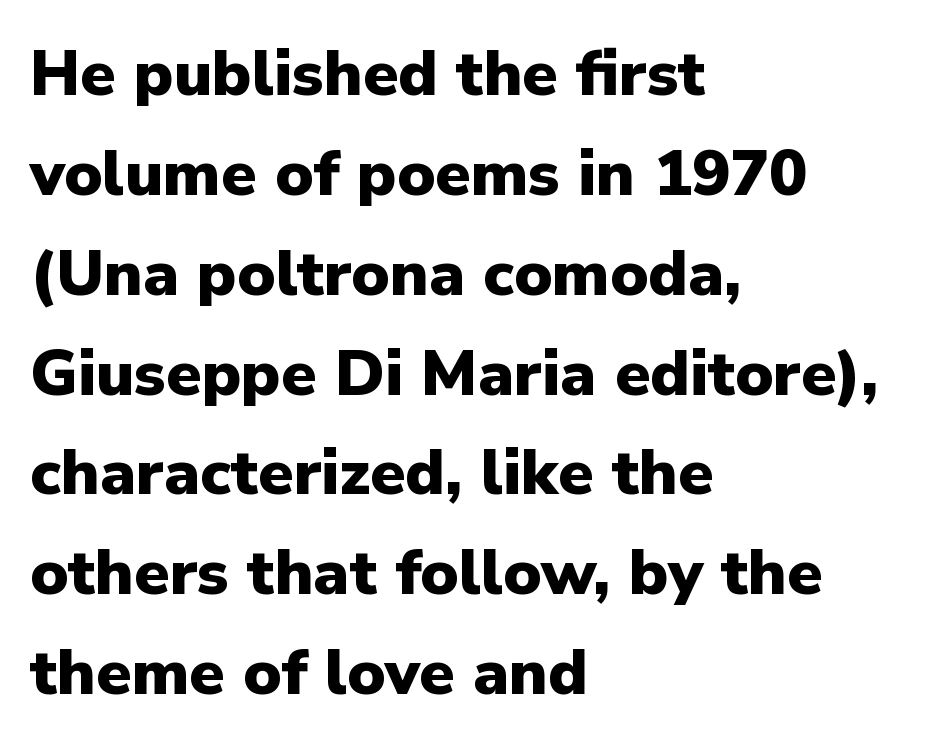
The image shows 64 px heavy sans-serif type, upright; set left-aligned, normal line spacing (1.56x), normal letter spacing, not underlined; low stroke contrast and a medium x-height.
